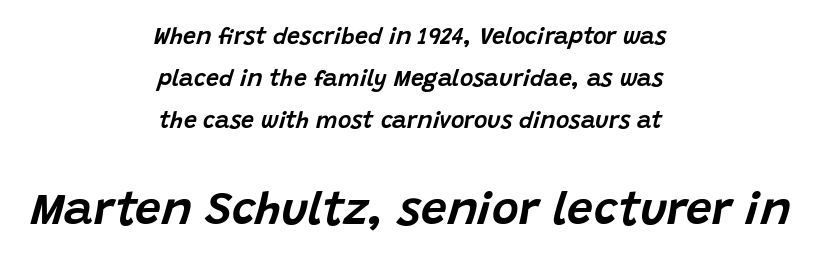
{"italic": "yes", "lean": "right", "slant_degrees": 15, "width": "normal", "stroke_contrast": "low", "x_height": "large", "monospaced": "no", "underline": "no", "align": "center", "line_spacing_ratio": 1.83, "letter_spacing": "normal", "letter_spacing_em": 0.0, "larger_block": "second", "size_ratio": 2.0, "glyph_px": 46}
